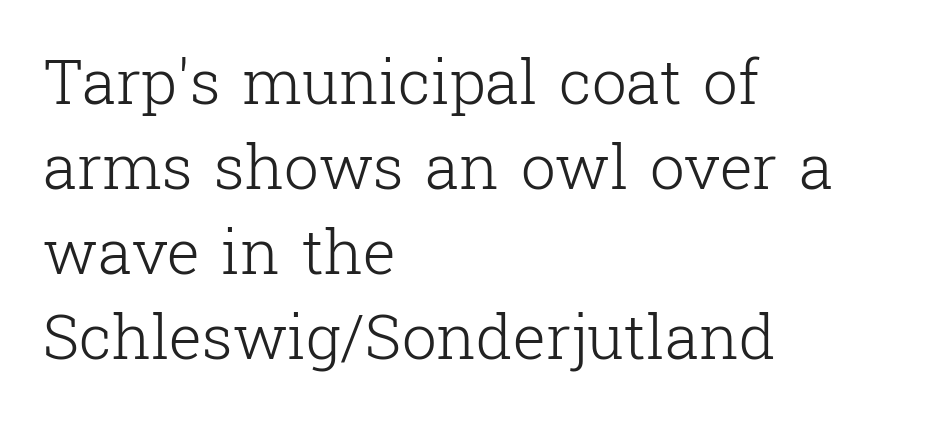
Q: Is the text bold? A: No.
Q: Is the text italic (slanted)? A: No, it is upright.
Q: Is the typeface a serif or a sans-serif typeface? A: Serif.
Q: Is the text underlined? A: No.
Q: How is the paragraph aligned? A: Left-aligned.
Q: Is the spacing between letters normal or unusually wide? A: Normal.
Q: Is the spacing between lines tight, normal or loose? A: Normal.
Q: Width (condensed, normal, or wide)? A: Normal.
Q: Stroke contrast? A: Low.
Q: x-height? A: Medium.
Q: Monospaced? A: No.
